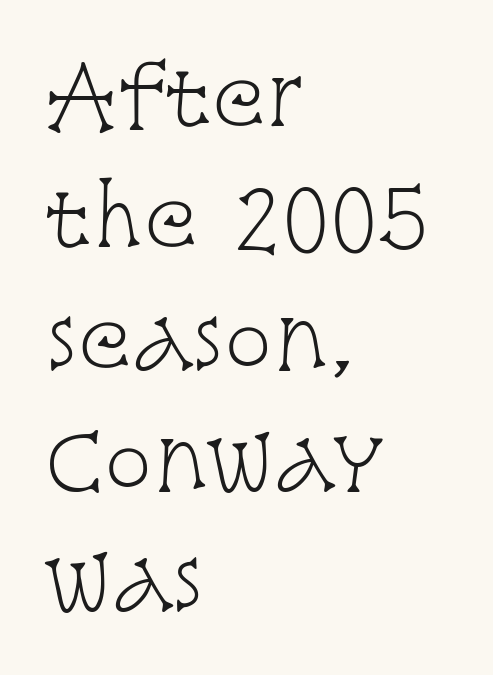
The lettering stays uniformly vertical, giving the passage a roman look. Tracking here is standard; glyphs follow each other at the usual distance. Alignment: flush left. Regarding serifs, this sample has them. The letters advance in unequal steps, a hallmark of proportional type. Heft: none added — not bold.
